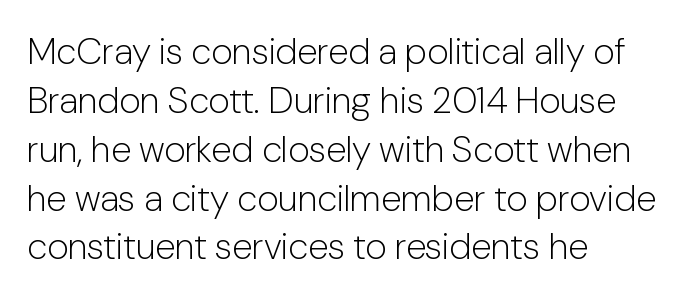
Q: Is the text bold? A: No.
Q: Is the text italic (slanted)? A: No, it is upright.
Q: Is the typeface a serif or a sans-serif typeface? A: Sans-serif.
Q: Is the text underlined? A: No.
Q: How is the paragraph aligned? A: Left-aligned.
Q: Is the spacing between letters normal or unusually wide? A: Normal.
Q: Is the spacing between lines tight, normal or loose? A: Normal.
Q: Width (condensed, normal, or wide)? A: Normal.
Q: Stroke contrast? A: Low.
Q: x-height? A: Medium.
Q: Monospaced? A: No.
